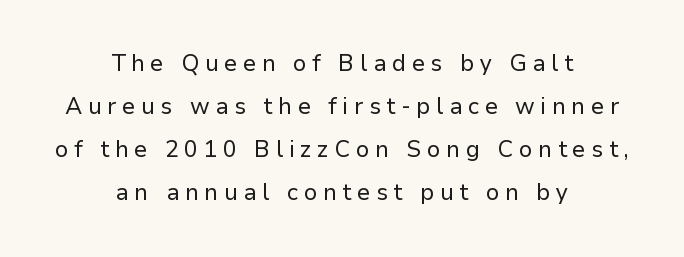
The image shows 23 px text type, upright; set centered, line spacing 1.87x, unusually wide letter spacing (+0.24 em), not underlined.
